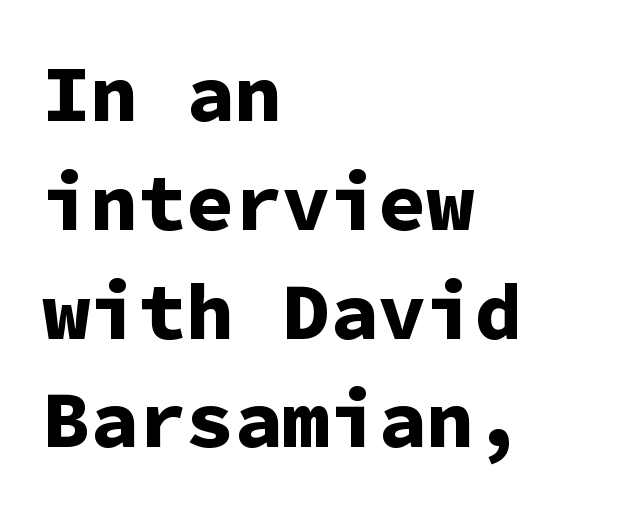
The area under the type is left untouched. Reading down the block, your eye returns to a fixed left position each line. The face used here is rendered with its standard letterfit. The rendering uses typewriter-style spacing with identical character cells. Is there much room between lines? A standard amount, neither cramped nor airy. Notice how thick the strokes are: this is what a full bold looks like.
